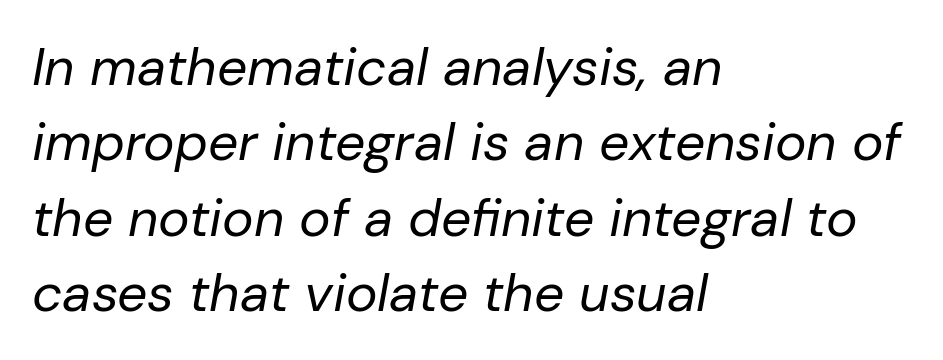
The image shows 53 px regular-weight type, italic (leaning right); set left-aligned, normal line spacing (1.42x), normal letter spacing, not underlined; low stroke contrast and a medium x-height.
